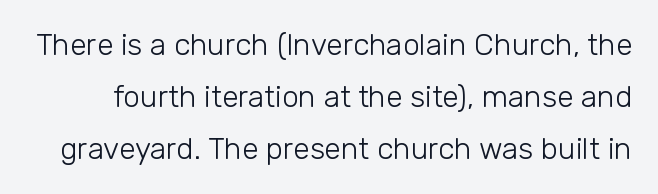
The image shows 30 px light sans-serif type, upright; set line spacing 1.74x, normal letter spacing, not underlined; low stroke contrast and a medium x-height.
